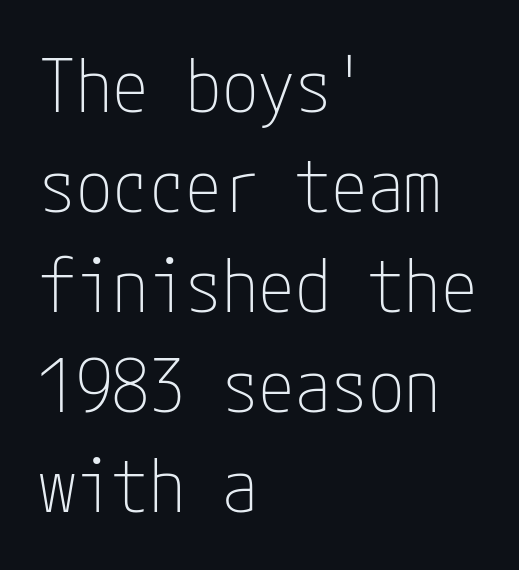
The rendering shows plain stroke endings on the letterforms — a sans-serif design. Baseline-to-baseline distance is the conventional proportion of letter height. The type sits square on the baseline with zero lean. Observe the ordinary spacing: letters are neighbours, not strangers. Stroke mass is kept to a normal reading level or below. The paragraph shown leans on its left margin.
